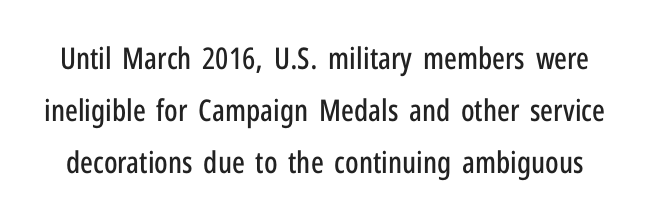
{"serif": "no", "italic": "no", "width": "condensed", "stroke_contrast": "low", "x_height": "medium", "monospaced": "no", "underline": "no", "line_spacing_ratio": 1.74, "letter_spacing": "normal", "letter_spacing_em": 0.0, "glyph_px": 30}
